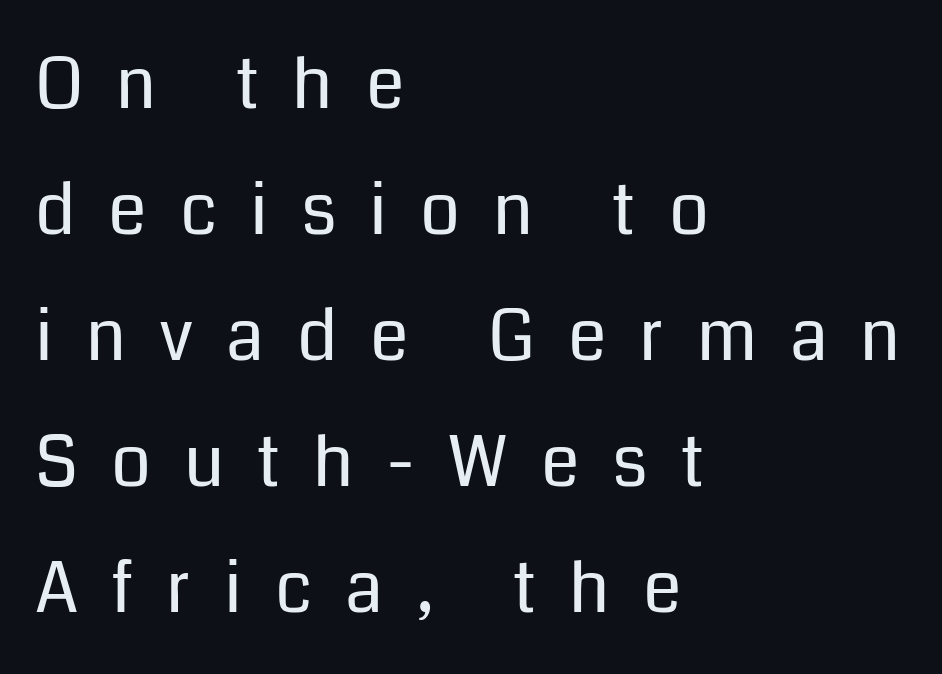
Proportional: the letters do not fall into vertical columns. Descenders are the only things crossing below the line. Examine the stroke ends and you'll find no serifs. Unbolded letterforms with no extra heft. Someone cranked the tracking dial way up on this one.
